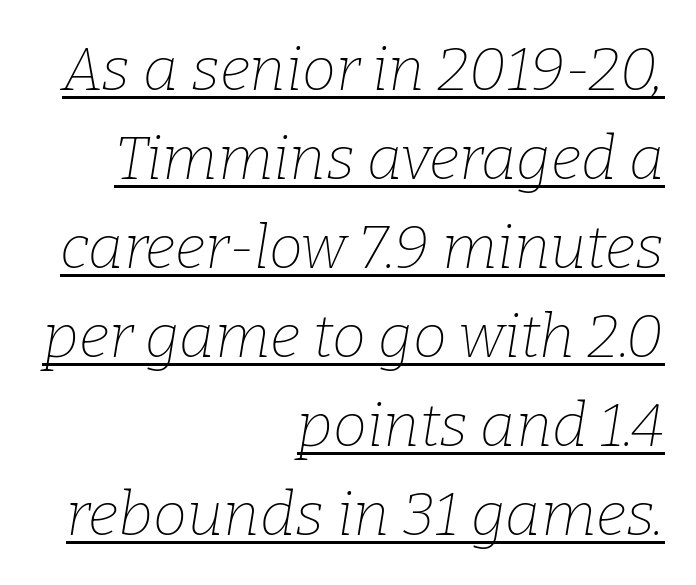
Q: Is the text bold? A: No.
Q: Is the text italic (slanted)? A: Yes, it leans right by about 9 degrees.
Q: Is the typeface a serif or a sans-serif typeface? A: Serif.
Q: Is the text underlined? A: Yes.
Q: How is the paragraph aligned? A: Right-aligned.
Q: Is the spacing between letters normal or unusually wide? A: Normal.
Q: Is the spacing between lines tight, normal or loose? A: Normal.
Q: Width (condensed, normal, or wide)? A: Normal.
Q: Stroke contrast? A: Low.
Q: x-height? A: Medium.
Q: Monospaced? A: No.
